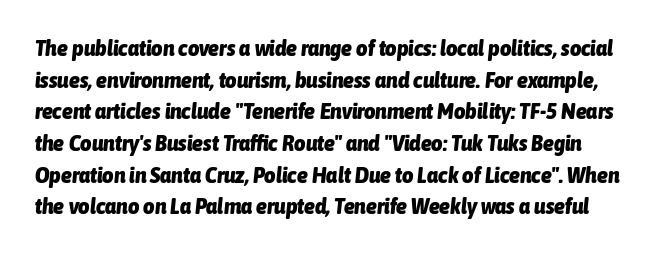
{"italic": "yes", "lean": "right", "slant_degrees": 6, "bold": "yes", "underline": "no", "line_spacing": "normal", "line_spacing_ratio": 1.44, "letter_spacing": "normal", "letter_spacing_em": 0.0, "glyph_px": 22}
